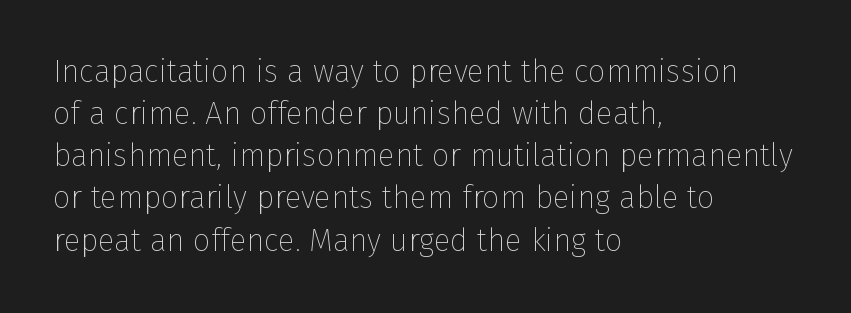
{"serif": "no", "italic": "no", "bold": "no", "weight": "thin", "width": "normal", "stroke_contrast": "low", "x_height": "medium", "monospaced": "no", "underline": "no", "align": "left", "line_spacing": "normal", "line_spacing_ratio": 1.36, "letter_spacing": "normal", "letter_spacing_em": 0.0, "glyph_px": 31}
